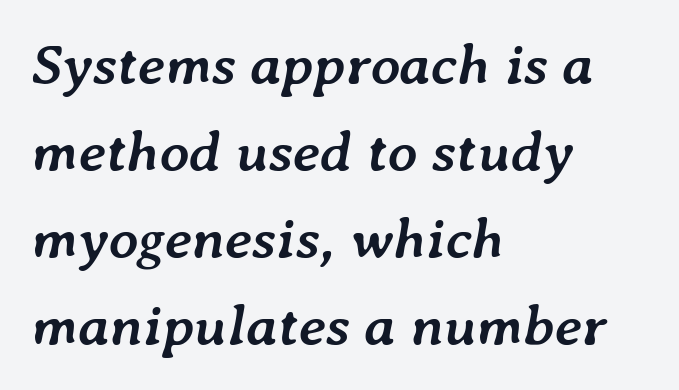
{"italic": "yes", "lean": "right", "slant_degrees": 7, "bold": "yes", "weight": "semibold", "width": "normal", "stroke_contrast": "low", "x_height": "medium", "monospaced": "no", "underline": "no", "align": "left", "line_spacing": "normal", "line_spacing_ratio": 1.5, "letter_spacing": "normal", "letter_spacing_em": 0.0, "glyph_px": 58}
